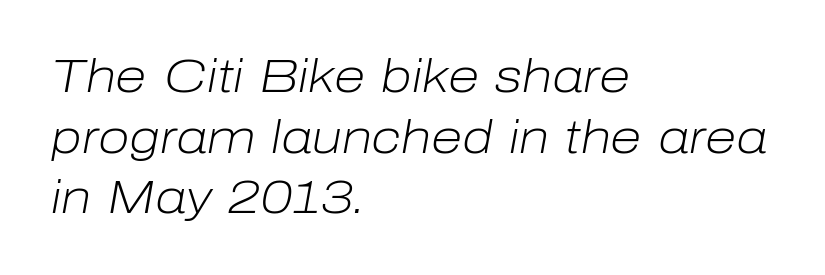
The image shows 46 px light type, italic (leaning right); set left-aligned, normal line spacing (1.32x), normal letter spacing, not underlined; low stroke contrast and a medium x-height.
